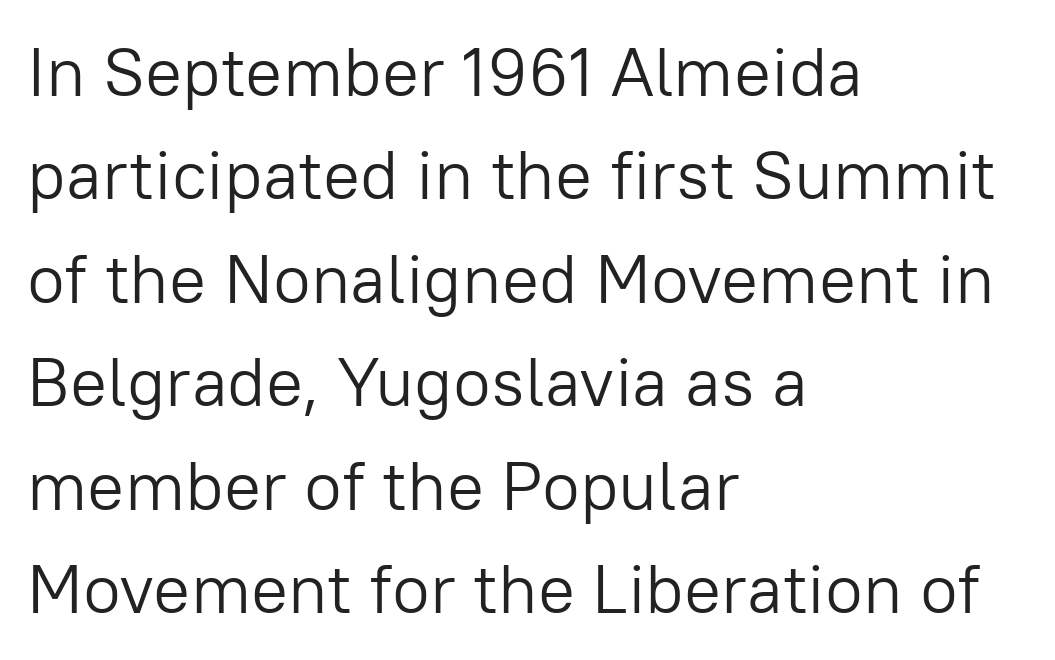
{"serif": "no", "italic": "no", "bold": "no", "weight": "light", "width": "normal", "stroke_contrast": "low", "x_height": "medium", "monospaced": "no", "underline": "no", "align": "left", "line_spacing": "normal", "line_spacing_ratio": 1.5, "letter_spacing": "normal", "letter_spacing_em": 0.0, "glyph_px": 69}
